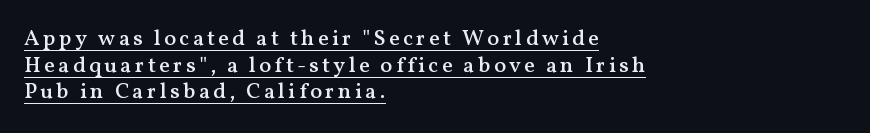
Look at the stroke-to-counter ratio: somewhat heavy, a semibold. The rag falls on the right side of this text block. Every stem runs plumb, perpendicular to the baseline. You can see a thin bar hugging the bottom of the glyphs.
